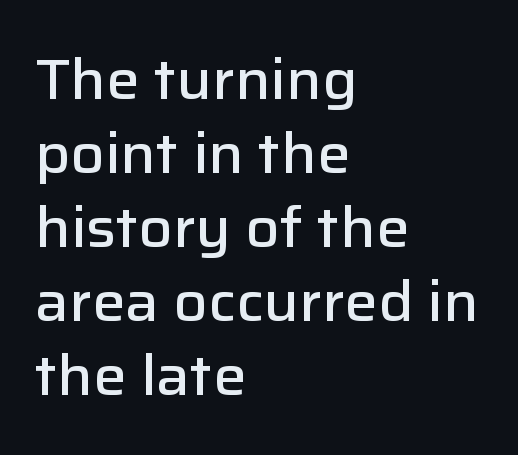
The typesetting leans somewhat heavy: a semibold. Unmarked baselines from the first word to the last. Character widths vary here, with narrow letters taking less room than wide ones. The rendering anchors every line to the left-hand side. Does the type have serifs? No, each stem ends abruptly.
